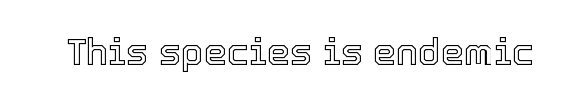
Q: Is the text italic (slanted)? A: No, it is upright.
Q: Is the text underlined? A: No.
Q: Is the spacing between letters normal or unusually wide? A: Normal.
Q: Width (condensed, normal, or wide)? A: Normal.
Q: x-height? A: Medium.
Q: Monospaced? A: No.
